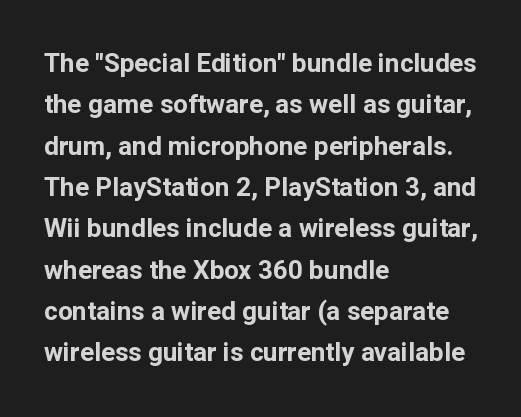
{"italic": "no", "bold": "yes", "underline": "no", "align": "left", "line_spacing": "normal", "line_spacing_ratio": 1.59, "letter_spacing": "normal", "letter_spacing_em": 0.0, "glyph_px": 26}
